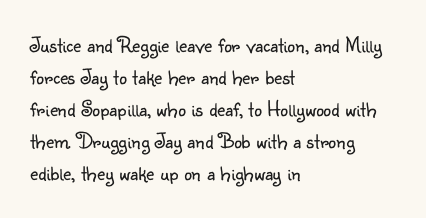
Q: Is the text bold? A: No.
Q: Is the text italic (slanted)? A: No, it is upright.
Q: Is the text underlined? A: No.
Q: How is the paragraph aligned? A: Left-aligned.
Q: Is the spacing between letters normal or unusually wide? A: Normal.
Q: Is the spacing between lines tight, normal or loose? A: Normal.
